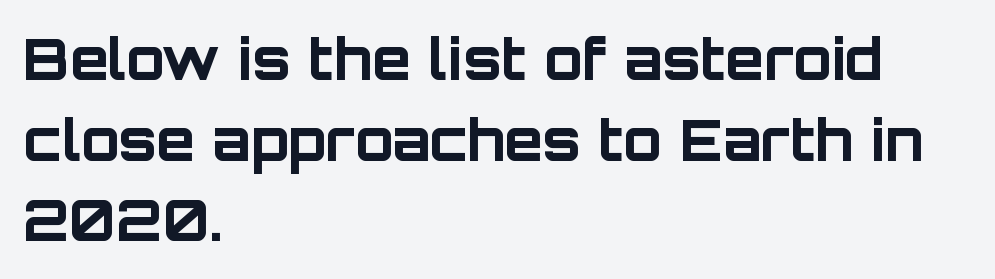
Observe the absence of serifs on each vertical stroke in this sample. These lines keep a tight, regular rhythm from letter to letter. Bare-footed words on every line. Evenly set lines give the paragraph a standard silhouette. Does the lettering tilt? It doesn't — this is upright. Caption: multi-line text, flush left, ragged right.
